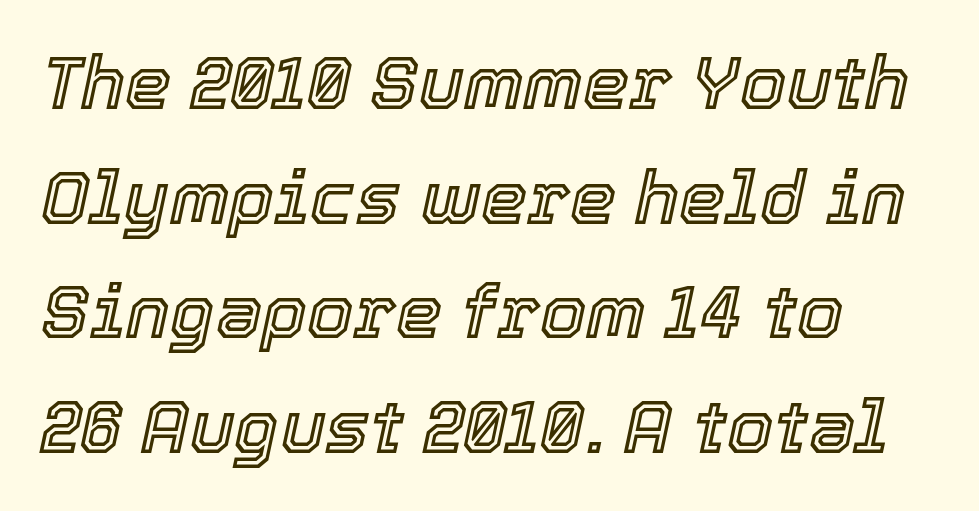
Q: Is the text italic (slanted)? A: Yes, it leans right by about 12 degrees.
Q: Is the text underlined? A: No.
Q: How is the paragraph aligned? A: Left-aligned.
Q: Is the spacing between letters normal or unusually wide? A: Normal.
Q: Is the spacing between lines tight, normal or loose? A: Normal.
Q: Width (condensed, normal, or wide)? A: Normal.
Q: x-height? A: Medium.
Q: Monospaced? A: No.
